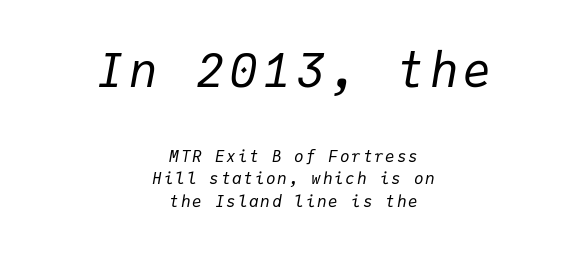
{"italic": "yes", "lean": "right", "slant_degrees": 9, "bold": "no", "weight": "regular", "width": "normal", "stroke_contrast": "low", "x_height": "medium", "monospaced": "yes", "underline": "no", "align": "center", "line_spacing": "normal", "line_spacing_ratio": 1.41, "larger_block": "first", "size_ratio": 2.94, "glyph_px": 47}
